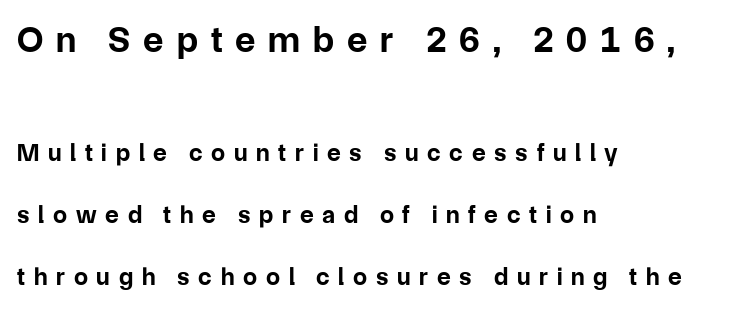
Q: Is the text bold? A: Yes.
Q: Is the text italic (slanted)? A: No, it is upright.
Q: Is the typeface a serif or a sans-serif typeface? A: Sans-serif.
Q: Is the text underlined? A: No.
Q: How is the paragraph aligned? A: Left-aligned.
Q: Is the spacing between letters normal or unusually wide? A: Unusually wide.
Q: Is the spacing between lines tight, normal or loose? A: Loose.
Q: Which block of text is set in a larger size, the first (top) or the second (bottom)? A: The first (top) one.
Q: Width (condensed, normal, or wide)? A: Normal.
Q: Stroke contrast? A: Low.
Q: x-height? A: Medium.
Q: Monospaced? A: No.
